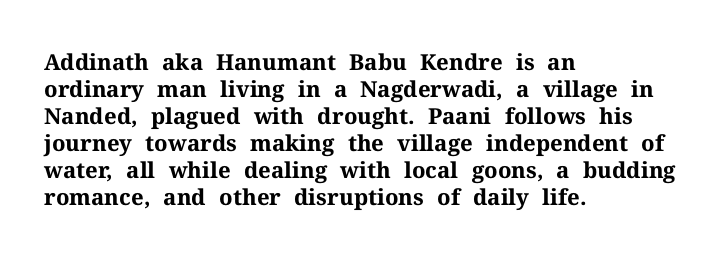
Q: Is the text bold? A: Yes.
Q: Is the text italic (slanted)? A: No, it is upright.
Q: Is the text underlined? A: No.
Q: How is the paragraph aligned? A: Left-aligned.
Q: Is the spacing between letters normal or unusually wide? A: Normal.
